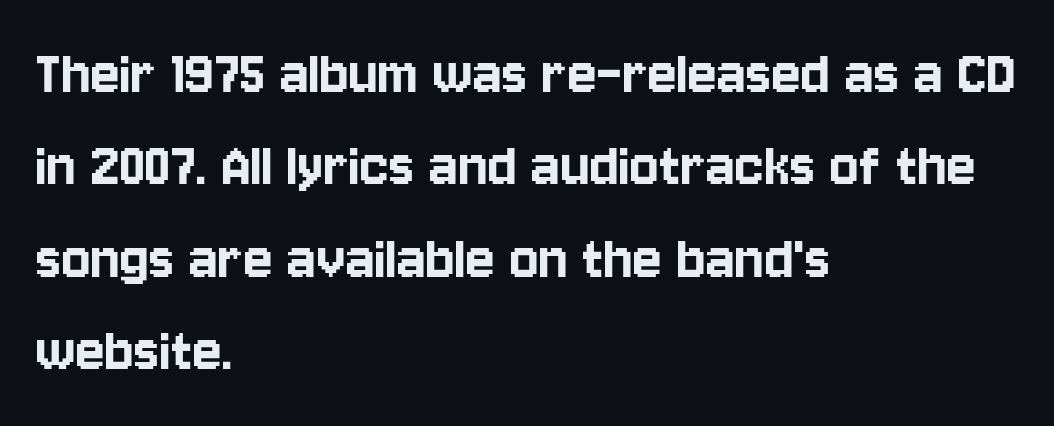
Regular leading. The face used here is rendered with its standard letterfit. Varying glyph widths throughout — classic text-font behaviour. Serifs: no, the terminals of the letterforms are clean. Plain, unruled lines of type.
